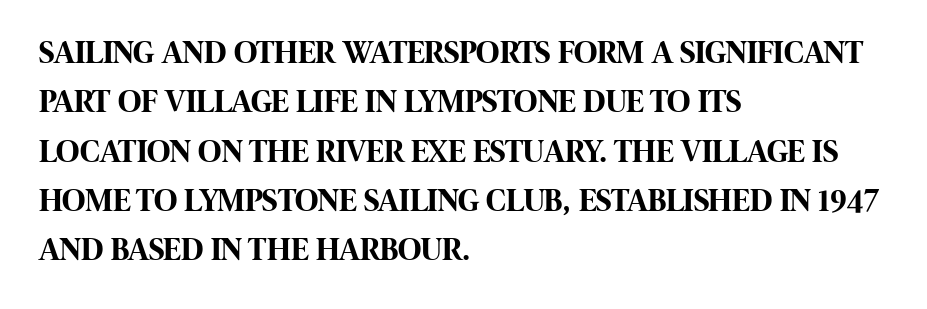
The image shows 32 px bold, condensed sans-serif type, upright; set left-aligned, normal line spacing (1.54x), normal letter spacing, not underlined; high stroke contrast and a large x-height.
